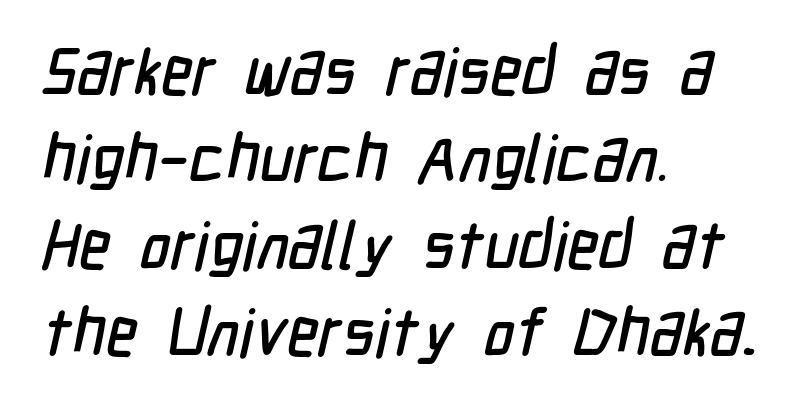
The image shows 66 px condensed sans-serif type; set left-aligned, normal line spacing (1.32x), normal letter spacing, not underlined; low stroke contrast and a medium x-height.
